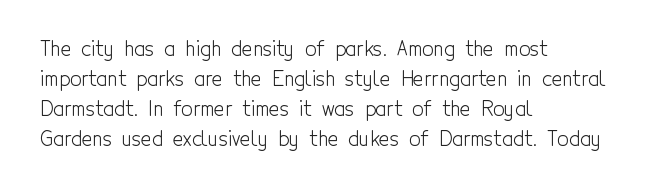
Q: Is the text bold? A: No.
Q: Is the text italic (slanted)? A: No, it is upright.
Q: Is the text underlined? A: No.
Q: How is the paragraph aligned? A: Left-aligned.
Q: Is the spacing between letters normal or unusually wide? A: Normal.
Q: Is the spacing between lines tight, normal or loose? A: Normal.
